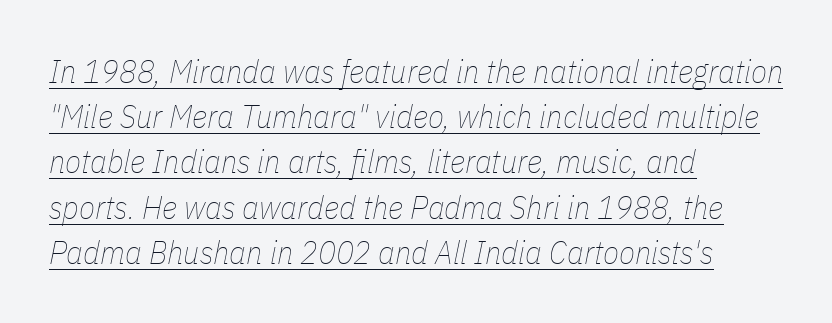
{"italic": "yes", "lean": "right", "slant_degrees": 11, "bold": "no", "weight": "thin", "width": "condensed", "stroke_contrast": "low", "x_height": "medium", "monospaced": "no", "underline": "yes", "align": "left", "line_spacing": "normal", "line_spacing_ratio": 1.37, "letter_spacing": "normal", "letter_spacing_em": 0.0, "glyph_px": 33}
